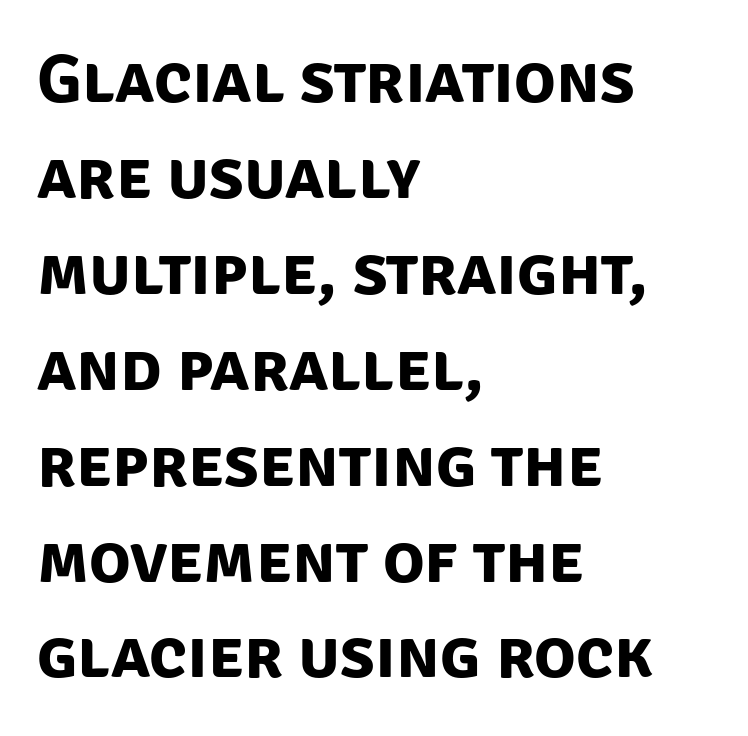
{"serif": "no", "bold": "yes", "weight": "bold", "width": "normal", "stroke_contrast": "low", "x_height": "large", "monospaced": "no", "underline": "no", "align": "left", "line_spacing": "normal", "line_spacing_ratio": 1.39, "letter_spacing": "normal", "letter_spacing_em": 0.0, "glyph_px": 69}
